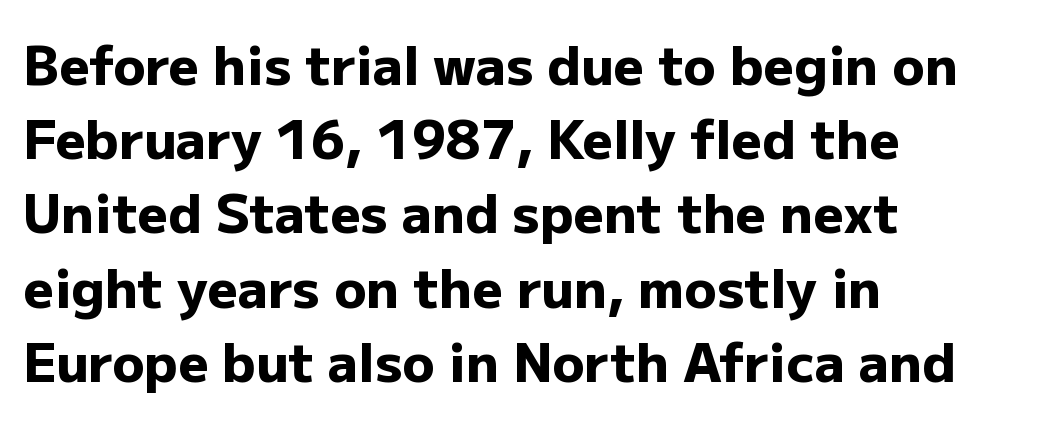
{"serif": "no", "italic": "no", "bold": "yes", "weight": "heavy", "width": "normal", "stroke_contrast": "low", "x_height": "medium", "monospaced": "no", "underline": "no", "align": "left", "line_spacing": "normal", "line_spacing_ratio": 1.4, "letter_spacing": "normal", "letter_spacing_em": 0.0, "glyph_px": 53}
